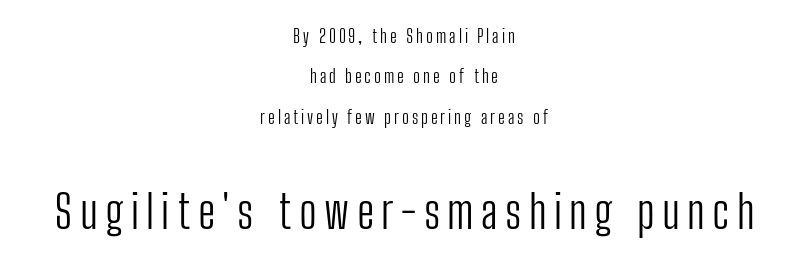
The typesetter chose a symmetrical, centered arrangement here. Reading down the column, the eye jumps a long way to each next line. Think of a printed novel: that variable character pitch is what you see here. A student would notice the bottom passage is typeset larger than what precedes it. Every stem runs plumb, perpendicular to the baseline.
